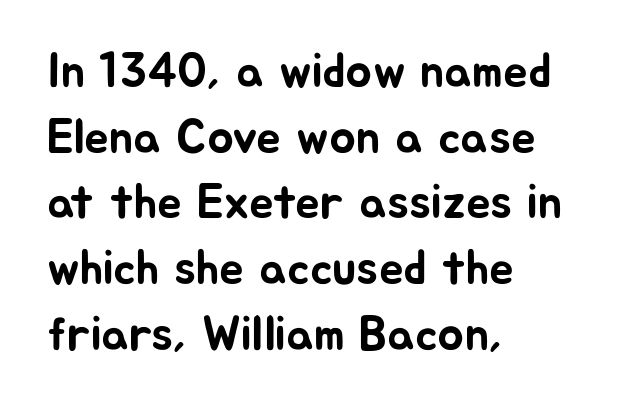
Spacing verdict: proportional, widths tailored to each character. Upright lettering throughout. Line starts are locked; line ends wander. In terms of letterform style, serifs are entirely absent. Reading down the column, the eye jumps a familiar distance to each next line.
